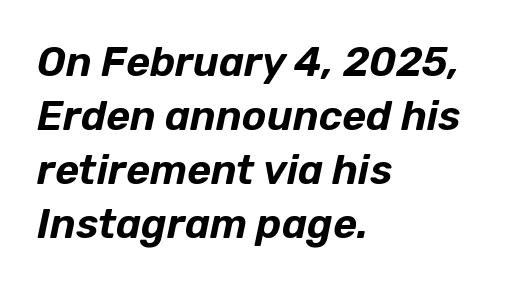
Spacing verdict: proportional, widths tailored to each character. What stands out about the letter spacing? Nothing — it is the standard amount. This block has exactly the height ordinary leading produces. The string is rendered with underlining switched off. The rendering anchors every line to the left-hand side.
